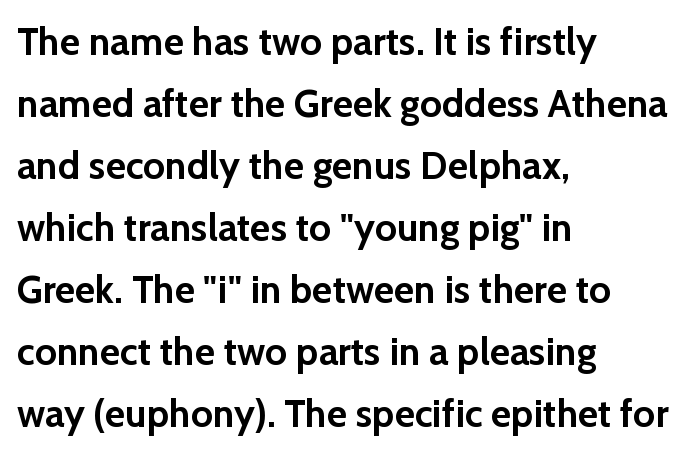
Only glyphs here, with clear space below each row. Compared with typical paragraphs, the rows here are spaced about the same. Style check: upright. There is no visible air inserted between adjacent glyphs. If you drew a ruler down the left edge, every line would touch it.
